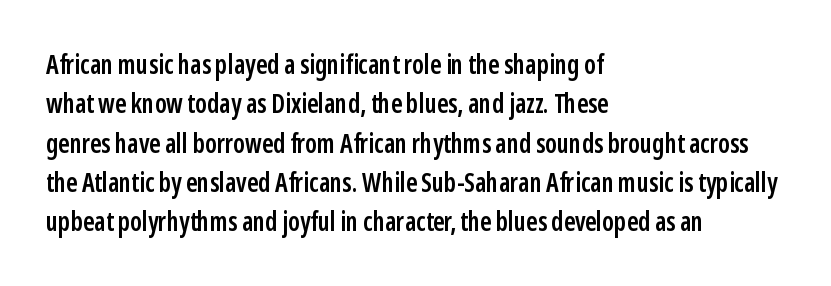
Q: Is the text bold? A: Semi-bold.
Q: Is the text italic (slanted)? A: No, it is upright.
Q: Is the text underlined? A: No.
Q: How is the paragraph aligned? A: Left-aligned.
Q: Is the spacing between letters normal or unusually wide? A: Normal.
Q: Is the spacing between lines tight, normal or loose? A: Normal.
